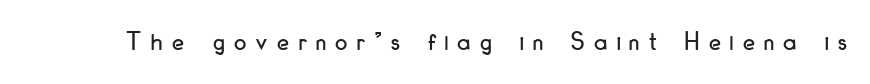
{"italic": "no", "underline": "no", "letter_spacing": "wide", "letter_spacing_em": 0.35, "glyph_px": 27}
